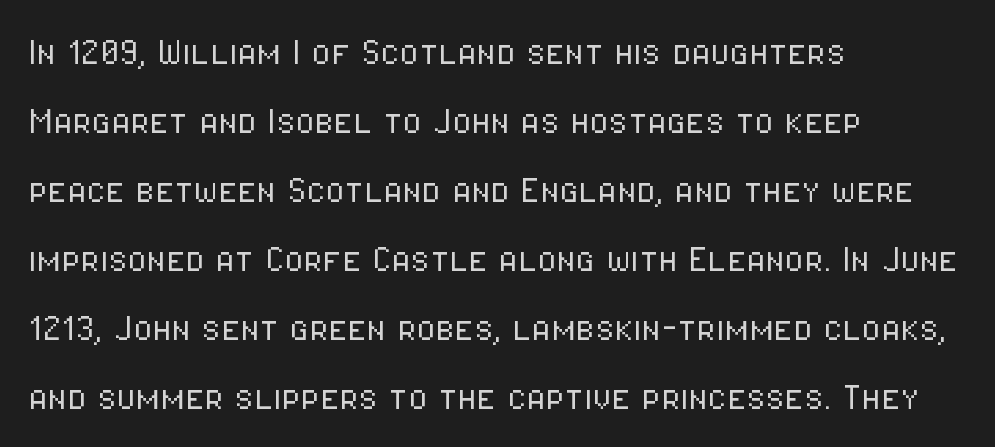
If you measured baseline to baseline, you'd find a middling distance. A classic flush-left, rag-right setting is used for this passage. To sum up the face: it is a sans, with no serifs. Clear beneath every line of the passage. These lines keep a tight, regular rhythm from letter to letter.
